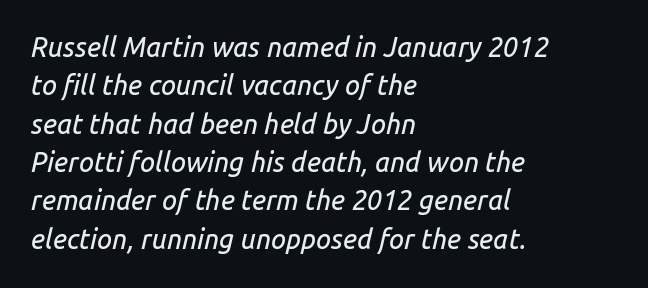
A typesetter would call this leading conventional body-copy spacing. The passage shown has conventional tracking throughout. A student would call this left alignment; a typographer would say flush left, rag right. Has an underline been added? It has not.
